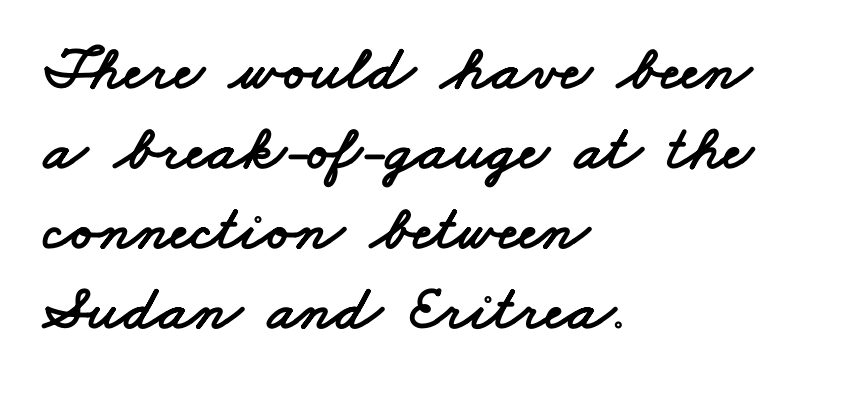
Q: Is the typeface a serif or a sans-serif typeface? A: Sans-serif.
Q: Is the text underlined? A: No.
Q: How is the paragraph aligned? A: Left-aligned.
Q: Is the spacing between letters normal or unusually wide? A: Normal.
Q: Is the spacing between lines tight, normal or loose? A: Normal.
Q: Width (condensed, normal, or wide)? A: Wide.
Q: Stroke contrast? A: Low.
Q: x-height? A: Small.
Q: Monospaced? A: No.
